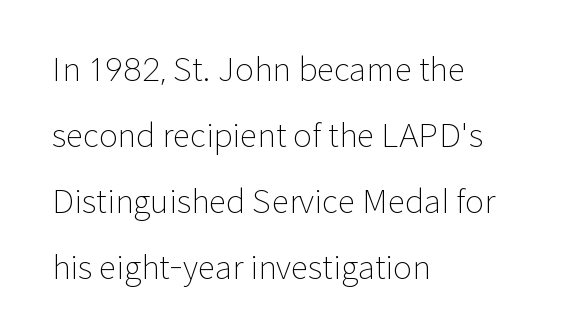
Q: Is the text bold? A: No.
Q: Is the text italic (slanted)? A: No, it is upright.
Q: Is the typeface a serif or a sans-serif typeface? A: Sans-serif.
Q: Is the text underlined? A: No.
Q: How is the paragraph aligned? A: Left-aligned.
Q: Is the spacing between letters normal or unusually wide? A: Normal.
Q: Is the spacing between lines tight, normal or loose? A: Loose.
Q: Width (condensed, normal, or wide)? A: Normal.
Q: Stroke contrast? A: Low.
Q: x-height? A: Medium.
Q: Monospaced? A: No.
